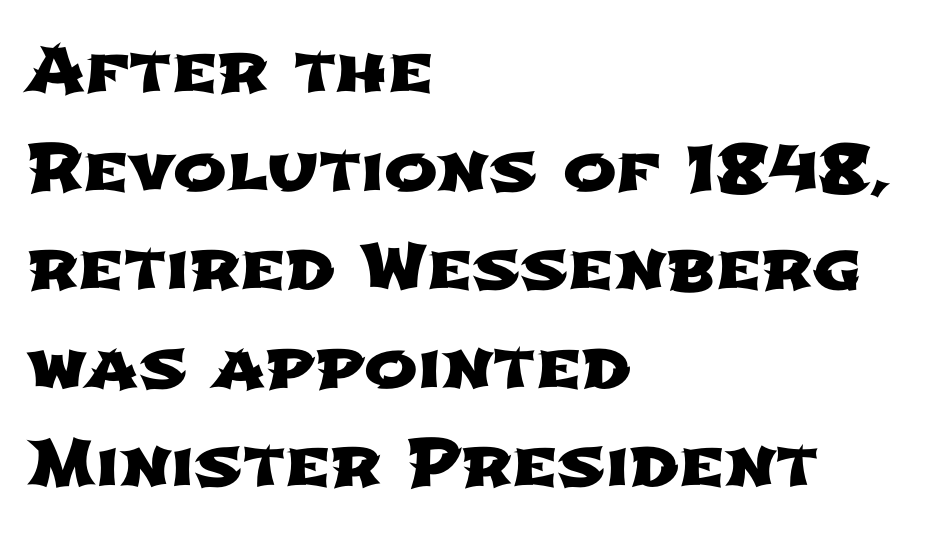
The image shows 64 px wide sans-serif type; set left-aligned, normal line spacing (1.54x), normal letter spacing, not underlined; low stroke contrast and a medium x-height.
